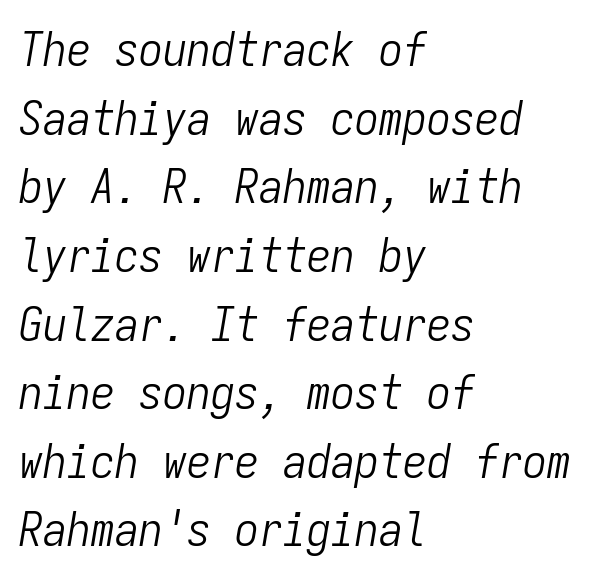
The image shows 48 px light, condensed type, italic (leaning right), monospaced; set left-aligned, normal line spacing (1.43x), normal letter spacing, not underlined; low stroke contrast and a medium x-height.
